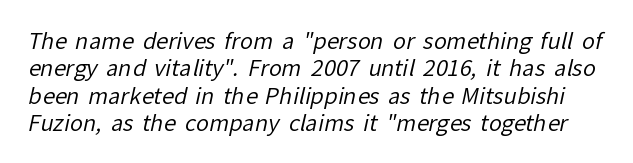
Q: Is the text bold? A: No.
Q: Is the text underlined? A: No.
Q: Is the spacing between letters normal or unusually wide? A: Normal.
